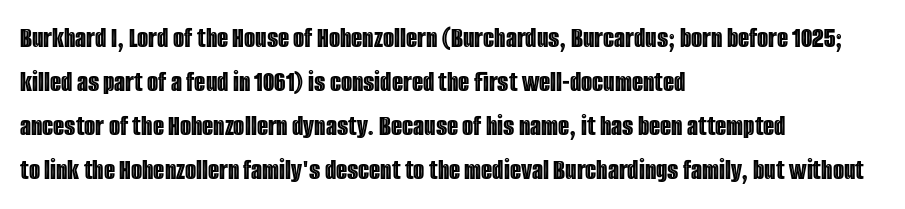
The image shows 29 px condensed type, upright; set left-aligned, normal line spacing (1.52x), normal letter spacing, not underlined; a large x-height.
